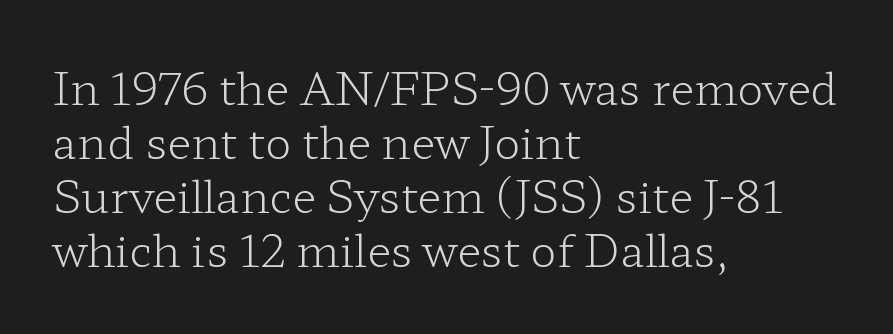
Q: Is the text bold? A: No.
Q: Is the text italic (slanted)? A: No, it is upright.
Q: Is the typeface a serif or a sans-serif typeface? A: Serif.
Q: Is the text underlined? A: No.
Q: How is the paragraph aligned? A: Left-aligned.
Q: Is the spacing between letters normal or unusually wide? A: Normal.
Q: Width (condensed, normal, or wide)? A: Wide.
Q: Stroke contrast? A: Low.
Q: x-height? A: Medium.
Q: Monospaced? A: No.
